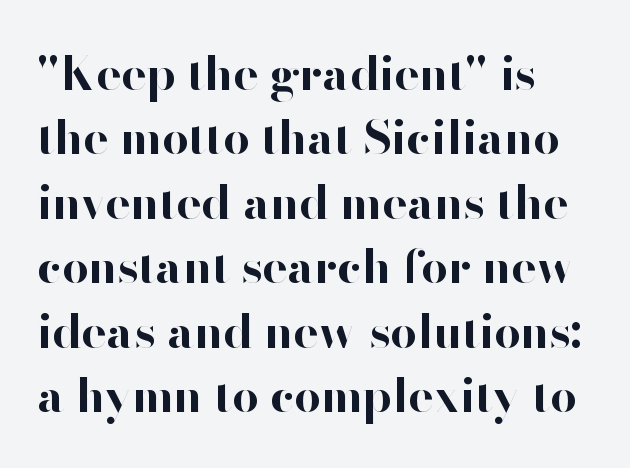
{"serif": "no", "italic": "no", "bold": "yes", "weight": "bold", "width": "normal", "stroke_contrast": "high", "x_height": "small", "monospaced": "no", "underline": "no", "align": "left", "line_spacing": "normal", "line_spacing_ratio": 1.37, "letter_spacing": "normal", "letter_spacing_em": 0.0, "glyph_px": 47}
